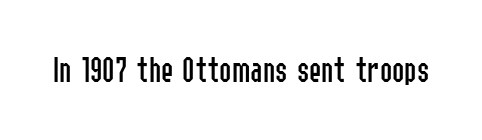
Q: Is the text bold? A: No.
Q: Is the text italic (slanted)? A: No, it is upright.
Q: Is the typeface a serif or a sans-serif typeface? A: Sans-serif.
Q: Is the text underlined? A: No.
Q: Is the spacing between letters normal or unusually wide? A: Normal.
Q: Width (condensed, normal, or wide)? A: Condensed.
Q: Stroke contrast? A: Low.
Q: x-height? A: Medium.
Q: Monospaced? A: No.
